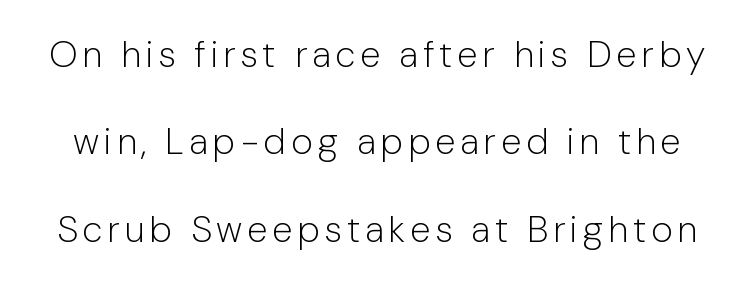
The image shows 37 px light sans-serif type, upright; set loose line spacing (2.36x), not underlined; low stroke contrast and a medium x-height.
